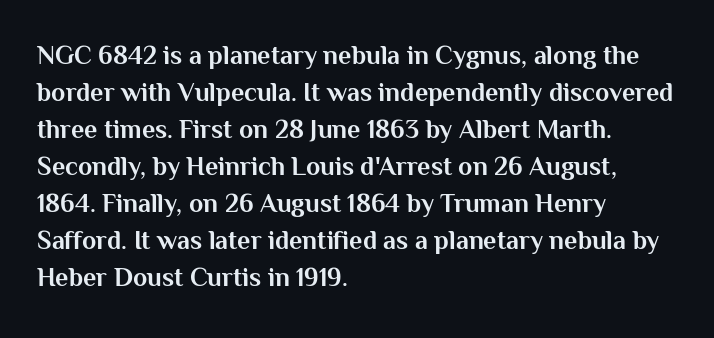
The image shows 26 px bold type, upright; set left-aligned, normal line spacing (1.42x), normal letter spacing, not underlined.
